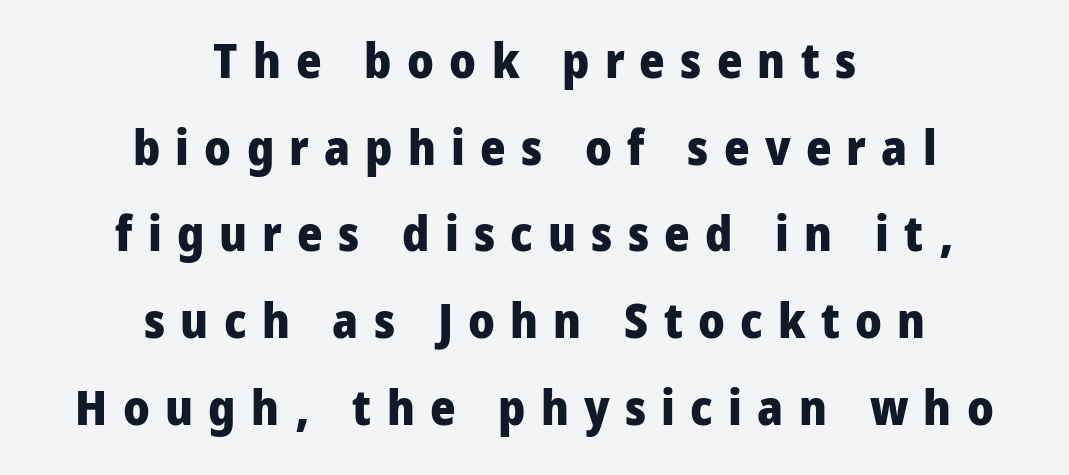
Q: Is the text bold? A: Yes.
Q: Is the text italic (slanted)? A: No, it is upright.
Q: Is the typeface a serif or a sans-serif typeface? A: Sans-serif.
Q: Is the text underlined? A: No.
Q: How is the paragraph aligned? A: Centered.
Q: Is the spacing between letters normal or unusually wide? A: Unusually wide.
Q: Width (condensed, normal, or wide)? A: Condensed.
Q: Stroke contrast? A: Low.
Q: x-height? A: Large.
Q: Monospaced? A: No.
